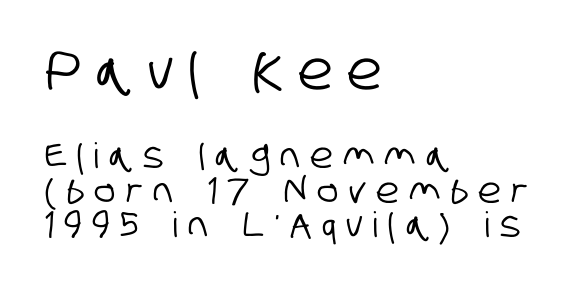
The image shows 53 px condensed sans-serif type; set left-aligned, tight line spacing (0.98x), unusually wide letter spacing (+0.3 em), not underlined; the first (top) block is 1.51x larger; low stroke contrast and a large x-height.
